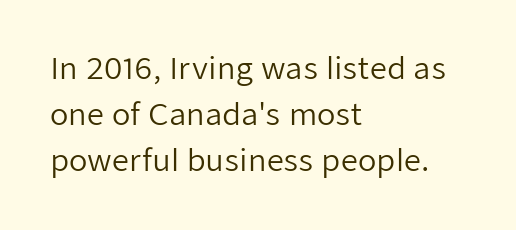
Q: Is the text bold? A: No.
Q: Is the text italic (slanted)? A: No, it is upright.
Q: Is the typeface a serif or a sans-serif typeface? A: Sans-serif.
Q: Is the text underlined? A: No.
Q: How is the paragraph aligned? A: Left-aligned.
Q: Is the spacing between letters normal or unusually wide? A: Normal.
Q: Is the spacing between lines tight, normal or loose? A: Normal.
Q: Width (condensed, normal, or wide)? A: Normal.
Q: Stroke contrast? A: Low.
Q: x-height? A: Medium.
Q: Monospaced? A: No.
